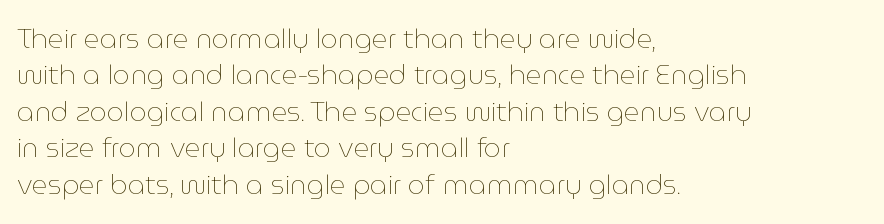
Q: Is the text bold? A: No.
Q: Is the text italic (slanted)? A: No, it is upright.
Q: Is the text underlined? A: No.
Q: How is the paragraph aligned? A: Left-aligned.
Q: Is the spacing between letters normal or unusually wide? A: Normal.
Q: Is the spacing between lines tight, normal or loose? A: Normal.
